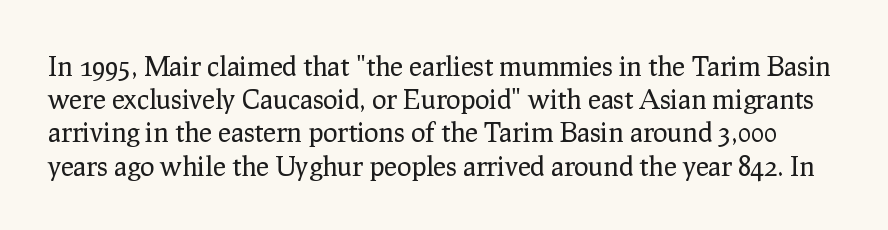
{"italic": "no", "bold": "no", "underline": "no", "line_spacing_ratio": 1.23, "letter_spacing": "normal", "letter_spacing_em": 0.0, "glyph_px": 27}
